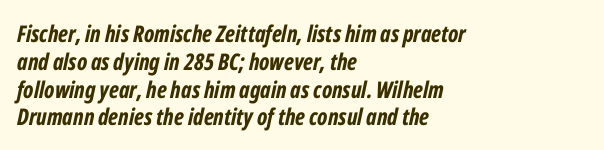
Alignment: flush left. Lines of text with bare space underneath. The letters are bold, with thick, heavy strokes. Inter-character spacing is left at the font's built-in metrics. Slant detected: the letters are inclined.
